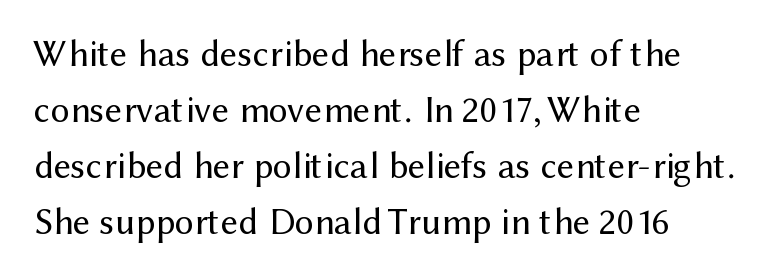
The image shows 38 px regular-weight sans-serif type, upright; set left-aligned, normal line spacing (1.47x), normal letter spacing, not underlined; medium stroke contrast and a medium x-height.
